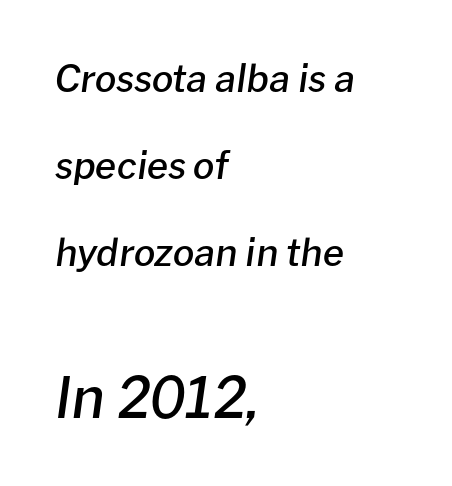
{"italic": "yes", "lean": "right", "slant_degrees": 8, "bold": "semi", "weight": "semibold", "width": "normal", "stroke_contrast": "low", "x_height": "medium", "monospaced": "no", "underline": "no", "align": "left", "line_spacing": "loose", "line_spacing_ratio": 2.29, "letter_spacing": "normal", "letter_spacing_em": 0.0, "larger_block": "second", "size_ratio": 1.5, "glyph_px": 57}
